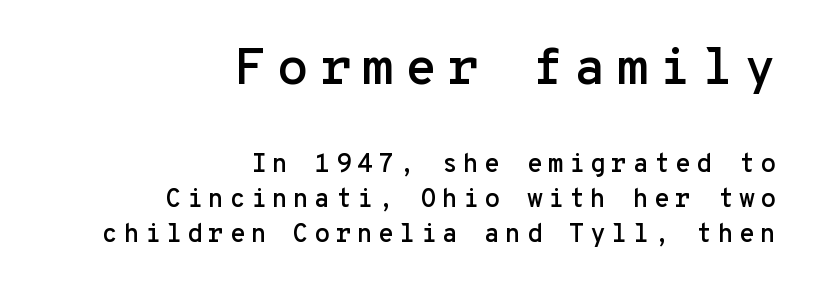
{"serif": "no", "italic": "no", "width": "normal", "stroke_contrast": "low", "x_height": "medium", "monospaced": "yes", "underline": "no", "align": "right", "line_spacing": "normal", "line_spacing_ratio": 1.34, "letter_spacing": "wide", "letter_spacing_em": 0.2, "larger_block": "first", "size_ratio": 2.0, "glyph_px": 52}
